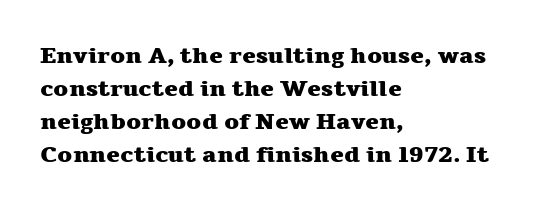
The gaps between neighbouring characters are ordinary and unremarkable. A dark, heavy texture on the line: the type is bold. Leftover space on each line is placed entirely after the last word. Reading down the column, the eye jumps a familiar distance to each next line. This is the regular roman posture of the typeface.
